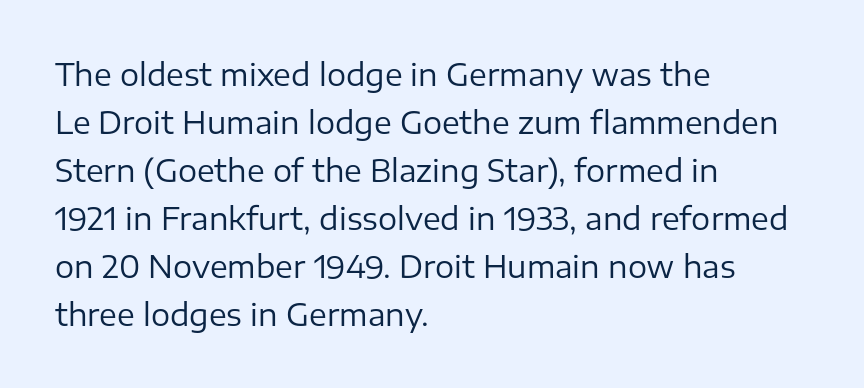
The image shows 30 px regular-weight sans-serif type, upright; set left-aligned, normal line spacing (1.6x), normal letter spacing, not underlined; low stroke contrast and a medium x-height.
